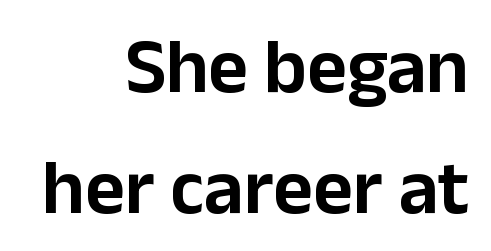
{"serif": "no", "italic": "no", "width": "normal", "stroke_contrast": "low", "x_height": "medium", "monospaced": "no", "underline": "no", "align": "right", "line_spacing": "normal", "line_spacing_ratio": 1.57, "letter_spacing": "normal", "letter_spacing_em": 0.0, "glyph_px": 77}
